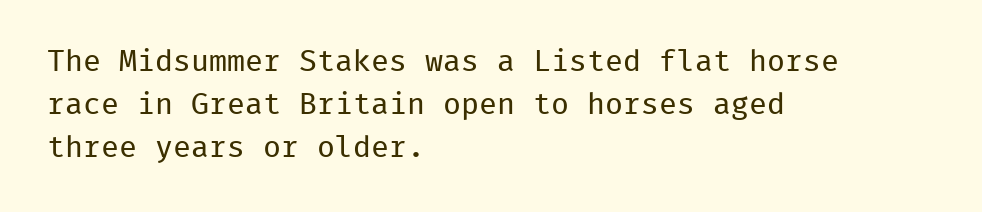
Q: Is the text bold? A: No.
Q: Is the text italic (slanted)? A: No, it is upright.
Q: Is the typeface a serif or a sans-serif typeface? A: Sans-serif.
Q: Is the text underlined? A: No.
Q: How is the paragraph aligned? A: Left-aligned.
Q: Is the spacing between letters normal or unusually wide? A: Normal.
Q: Is the spacing between lines tight, normal or loose? A: Normal.
Q: Width (condensed, normal, or wide)? A: Normal.
Q: Stroke contrast? A: Low.
Q: x-height? A: Medium.
Q: Monospaced? A: Yes.
